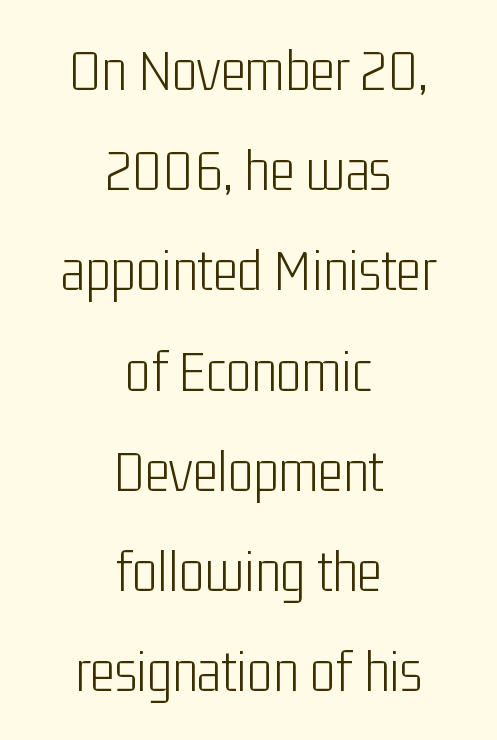
This sample uses an upright cut, with every glyph sitting square on the baseline. The characters display no serif detailing; their extremities are plain. Check under the words: just untouched page. This reads as an unemphasized weight, regular at the heaviest. Spacing verdict: proportional, widths tailored to each character. Honestly, the row spacing looks completely unremarkable.
